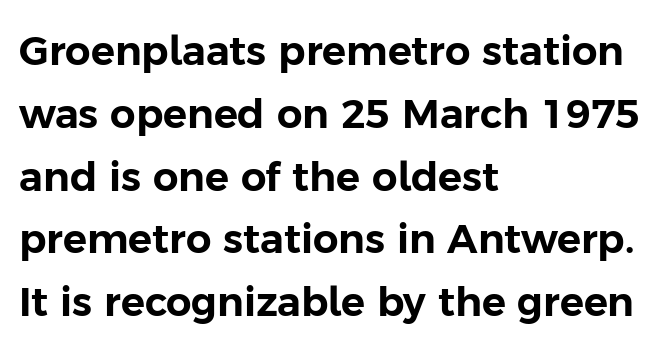
The image shows 40 px sans-serif type, upright; set left-aligned, normal line spacing (1.57x), normal letter spacing, not underlined; low stroke contrast and a medium x-height.
